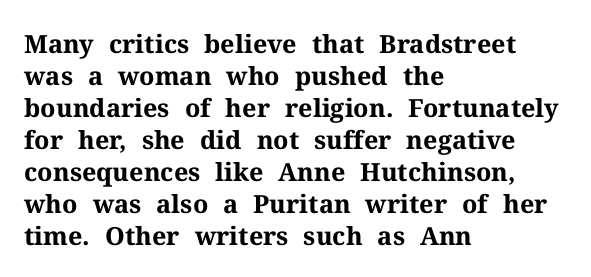
Q: Is the text bold? A: Yes.
Q: Is the text italic (slanted)? A: No, it is upright.
Q: Is the text underlined? A: No.
Q: How is the paragraph aligned? A: Left-aligned.
Q: Is the spacing between letters normal or unusually wide? A: Normal.
Q: Is the spacing between lines tight, normal or loose? A: Normal.
